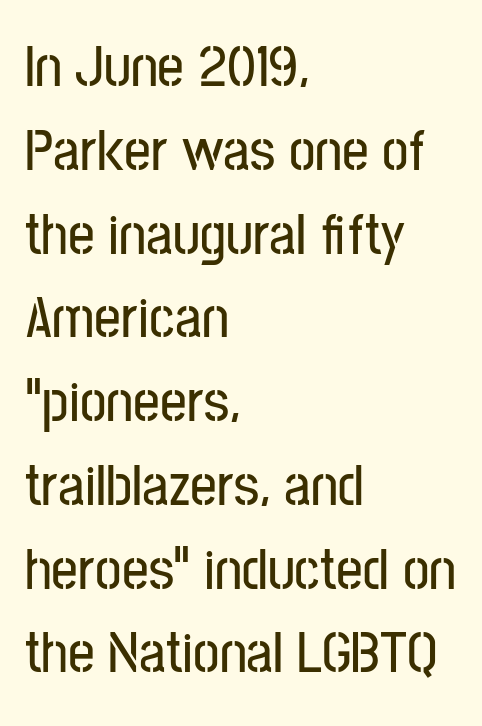
{"serif": "no", "italic": "no", "width": "condensed", "stroke_contrast": "low", "x_height": "medium", "monospaced": "no", "underline": "no", "align": "left", "line_spacing": "normal", "line_spacing_ratio": 1.42, "letter_spacing": "normal", "letter_spacing_em": 0.0, "glyph_px": 59}
